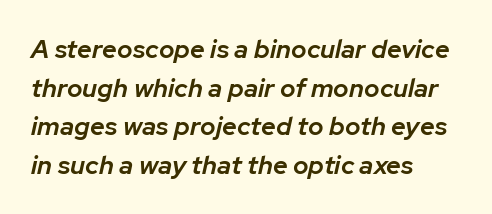
Q: Is the text bold? A: Semi-bold.
Q: Is the text italic (slanted)? A: Yes, it leans right by about 12 degrees.
Q: Is the text underlined? A: No.
Q: How is the paragraph aligned? A: Left-aligned.
Q: Is the spacing between letters normal or unusually wide? A: Normal.
Q: Is the spacing between lines tight, normal or loose? A: Normal.
